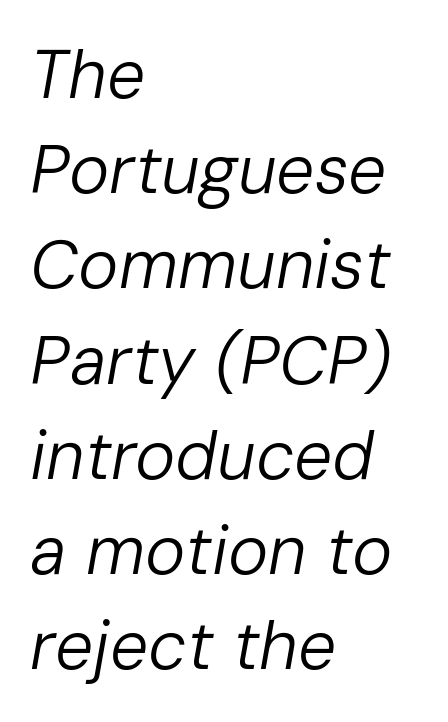
Q: Is the text bold? A: No.
Q: Is the text italic (slanted)? A: Yes, it leans right by about 10 degrees.
Q: Is the text underlined? A: No.
Q: How is the paragraph aligned? A: Left-aligned.
Q: Is the spacing between letters normal or unusually wide? A: Normal.
Q: Is the spacing between lines tight, normal or loose? A: Normal.
Q: Width (condensed, normal, or wide)? A: Normal.
Q: Stroke contrast? A: Low.
Q: x-height? A: Medium.
Q: Monospaced? A: No.
